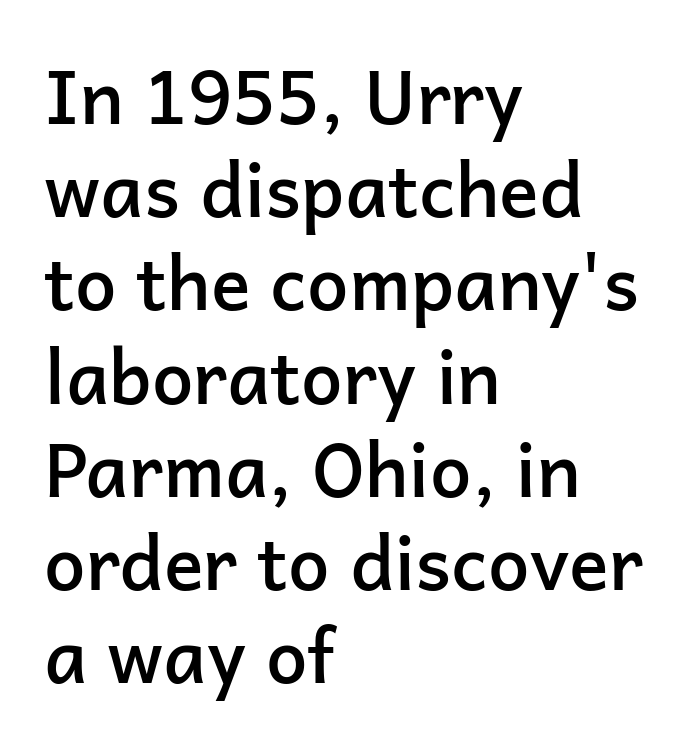
Q: Is the text bold? A: Semi-bold.
Q: Is the text italic (slanted)? A: No, it is upright.
Q: Is the typeface a serif or a sans-serif typeface? A: Sans-serif.
Q: Is the text underlined? A: No.
Q: How is the paragraph aligned? A: Left-aligned.
Q: Is the spacing between letters normal or unusually wide? A: Normal.
Q: Is the spacing between lines tight, normal or loose? A: Normal.
Q: Width (condensed, normal, or wide)? A: Normal.
Q: Stroke contrast? A: Low.
Q: x-height? A: Medium.
Q: Monospaced? A: No.
